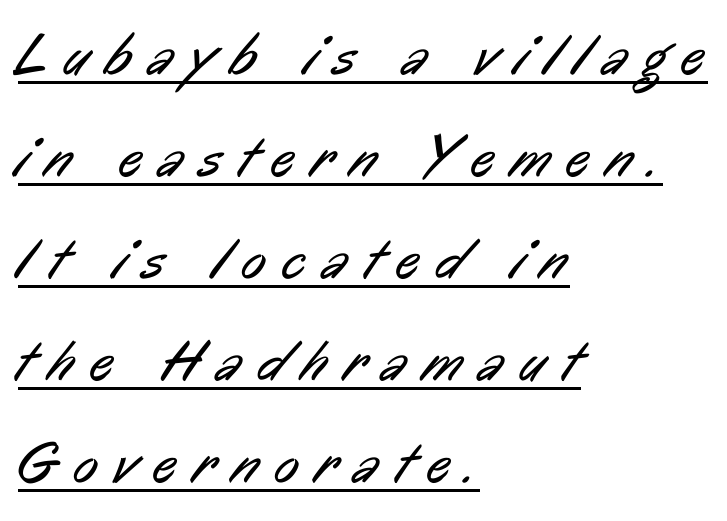
Q: Is the text bold? A: No.
Q: Is the typeface a serif or a sans-serif typeface? A: Sans-serif.
Q: Is the text underlined? A: Yes.
Q: How is the paragraph aligned? A: Left-aligned.
Q: Is the spacing between letters normal or unusually wide? A: Unusually wide.
Q: Width (condensed, normal, or wide)? A: Condensed.
Q: Stroke contrast? A: Low.
Q: x-height? A: Medium.
Q: Monospaced? A: No.
